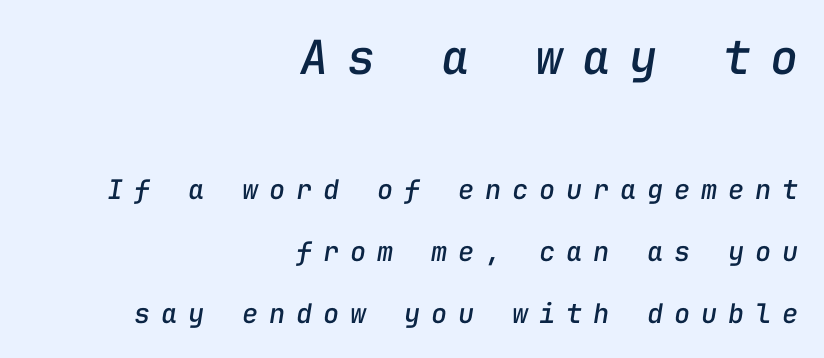
The image shows 47 px text type, italic (leaning right), monospaced; set right-aligned, loose line spacing (2.29x), unusually wide letter spacing (+0.4 em), not underlined; the first (top) block is 1.74x larger; low stroke contrast and a medium x-height.
